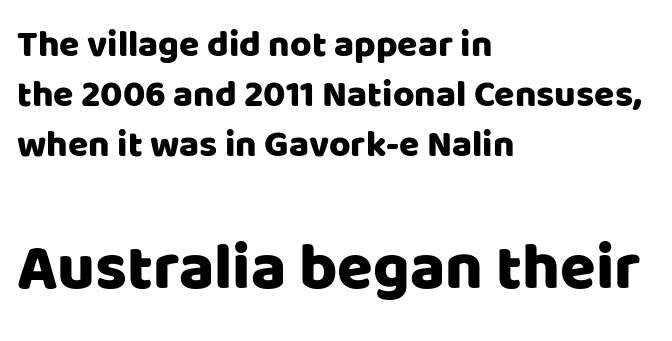
Short note: letters normally spaced. The axis of the letterforms is exactly vertical. Spacing verdict: proportional, widths tailored to each character. The rendering uses a moderate line-height, typical for paragraphs. Rule under the text: the space is simply empty. Layout note: lines flush left.
